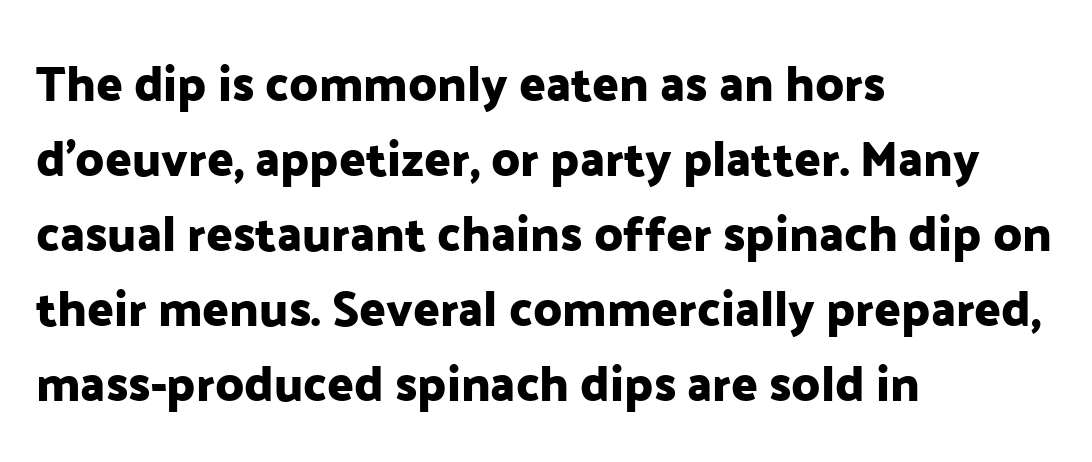
{"serif": "no", "italic": "no", "width": "normal", "stroke_contrast": "low", "x_height": "medium", "monospaced": "no", "underline": "no", "align": "left", "line_spacing": "normal", "line_spacing_ratio": 1.53, "letter_spacing": "normal", "letter_spacing_em": 0.0, "glyph_px": 49}
